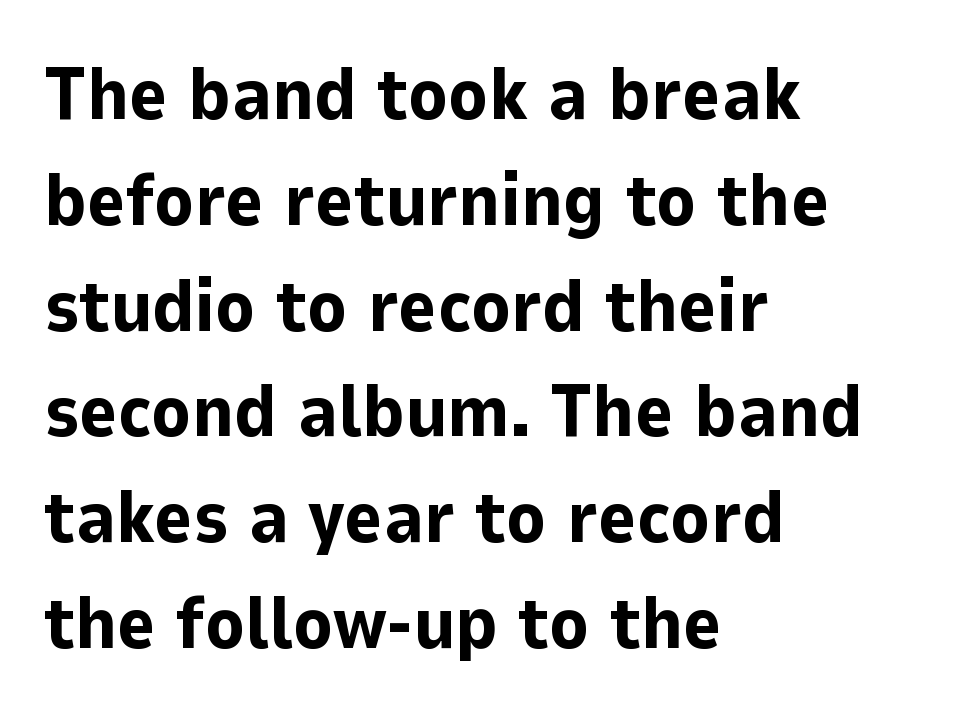
The horizontal fit of the characters is conventional and even. The face used here is a sans, in the tradition of grotesques and geometrics. This is the regular roman posture of the typeface. Think of a printed novel: that variable character pitch is what you see here. Leading: standard.
